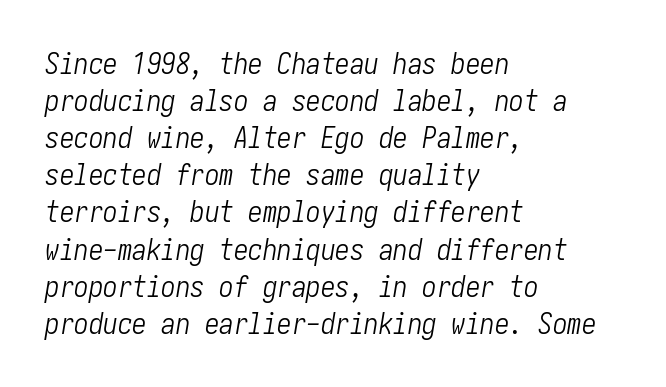
The face used here is rendered with its standard letterfit. The paragraph shown leans on its left margin. The vertical gap from one line to the next is medium. The baseline area is clear. If you drew a line through each stem, it would be angled.
